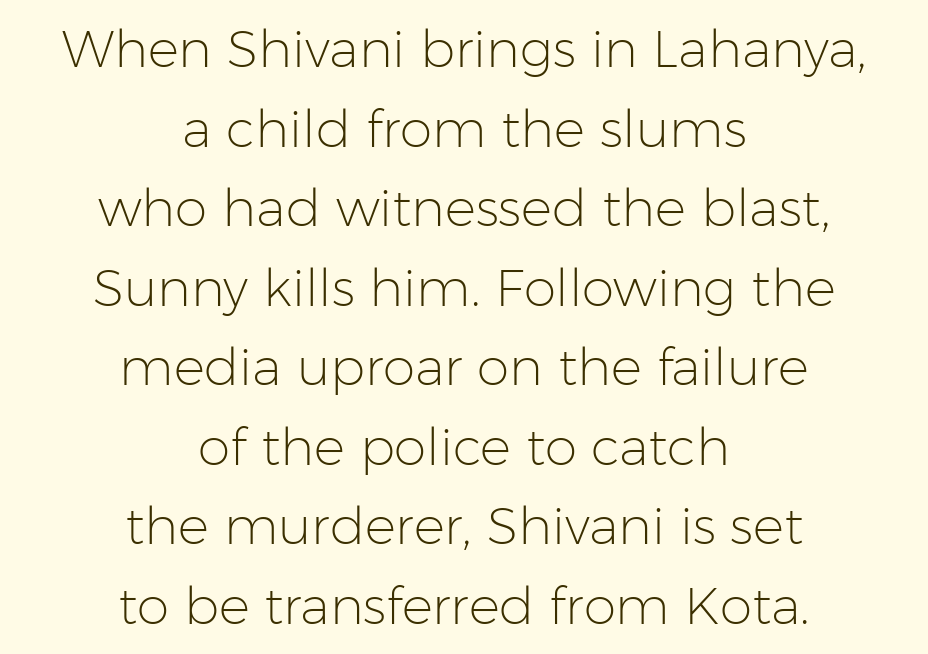
Q: Is the text bold? A: No.
Q: Is the text italic (slanted)? A: No, it is upright.
Q: Is the typeface a serif or a sans-serif typeface? A: Sans-serif.
Q: Is the text underlined? A: No.
Q: How is the paragraph aligned? A: Centered.
Q: Is the spacing between letters normal or unusually wide? A: Normal.
Q: Is the spacing between lines tight, normal or loose? A: Normal.
Q: Width (condensed, normal, or wide)? A: Normal.
Q: Stroke contrast? A: Low.
Q: x-height? A: Medium.
Q: Monospaced? A: No.
